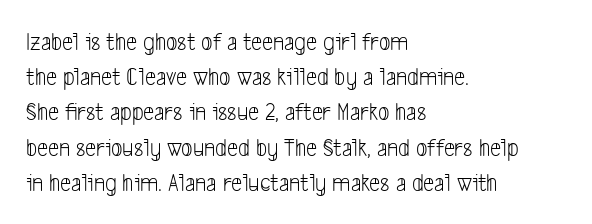
Beneath every word, the page is bare. If you measured baseline to baseline, you'd find a middling distance. Horizontally, the lines are justified to the leading edge only. No extra tracking has been applied to these lines. Ink coverage per letter is moderate at most.
